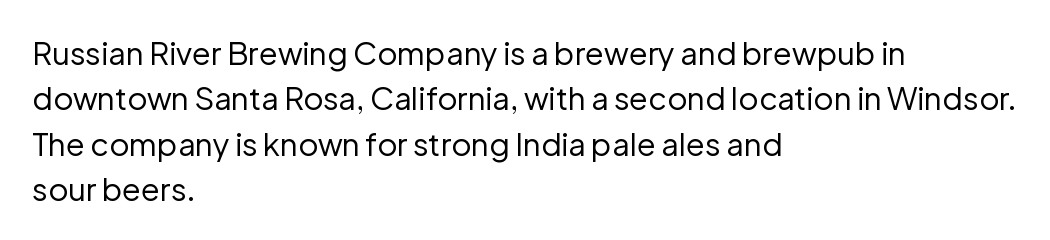
The image shows 31 px regular-weight sans-serif type, upright; set left-aligned, normal line spacing (1.46x), normal letter spacing, not underlined; low stroke contrast and a medium x-height.
